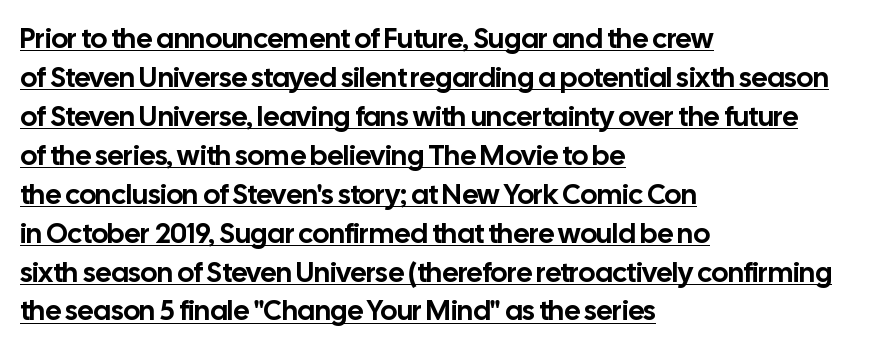
Q: Is the text italic (slanted)? A: No, it is upright.
Q: Is the typeface a serif or a sans-serif typeface? A: Sans-serif.
Q: Is the text underlined? A: Yes.
Q: How is the paragraph aligned? A: Left-aligned.
Q: Is the spacing between letters normal or unusually wide? A: Normal.
Q: Is the spacing between lines tight, normal or loose? A: Normal.
Q: Width (condensed, normal, or wide)? A: Normal.
Q: Stroke contrast? A: Low.
Q: x-height? A: Medium.
Q: Monospaced? A: No.
